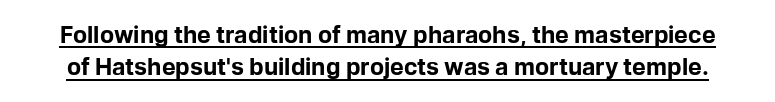
Q: Is the text bold? A: Yes.
Q: Is the text italic (slanted)? A: No, it is upright.
Q: Is the text underlined? A: Yes.
Q: Is the spacing between letters normal or unusually wide? A: Normal.
Q: Is the spacing between lines tight, normal or loose? A: Normal.
